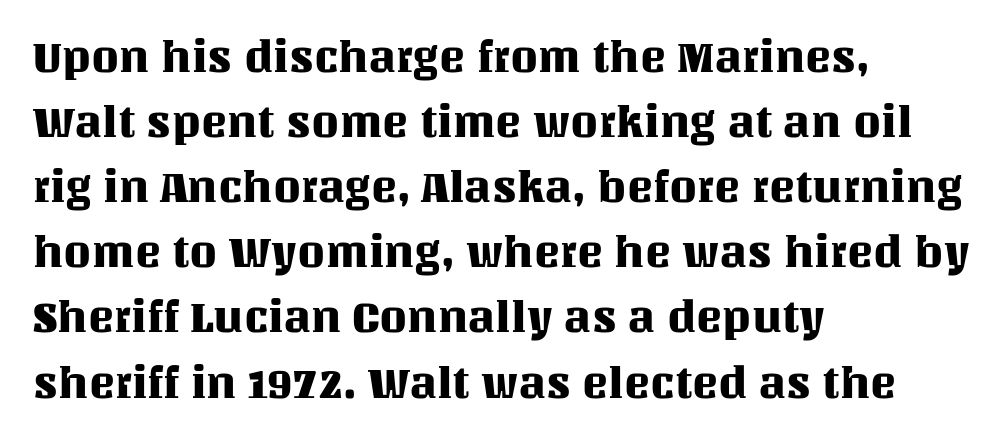
The space beneath each line is pristine and unruled. Rendered with straight, roman letterforms. A student would call this left alignment; a typographer would say flush left, rag right. Here the designer chose a conventional face with non-uniform glyph widths. A typesetter would call this zero additional tracking.
